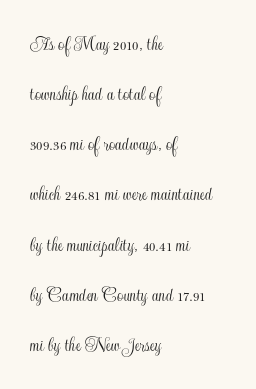
The image shows 22 px text type; set left-aligned, loose line spacing (2.28x), normal letter spacing, not underlined.
